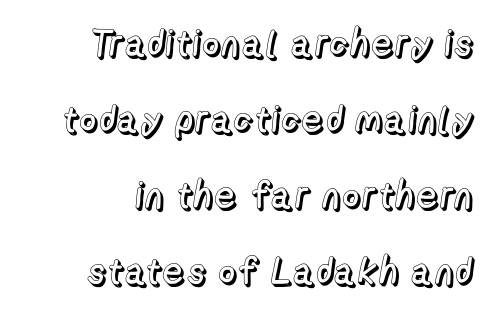
The image shows 37 px text type; set loose line spacing (2.05x), normal letter spacing, not underlined; a medium x-height.
